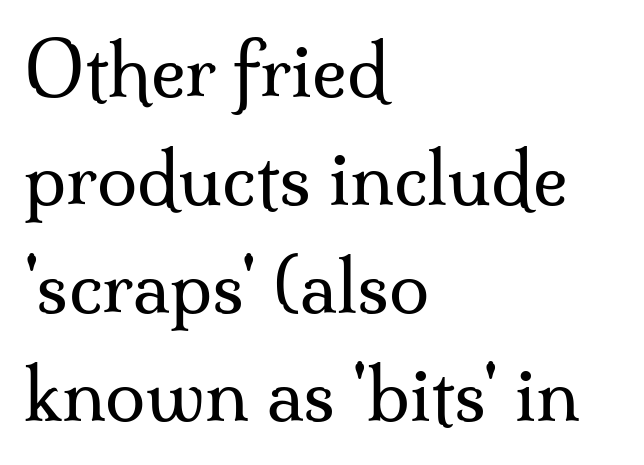
The image shows 73 px regular-weight serif type, upright; set left-aligned, normal line spacing (1.48x), normal letter spacing, not underlined; medium stroke contrast and a small x-height.
